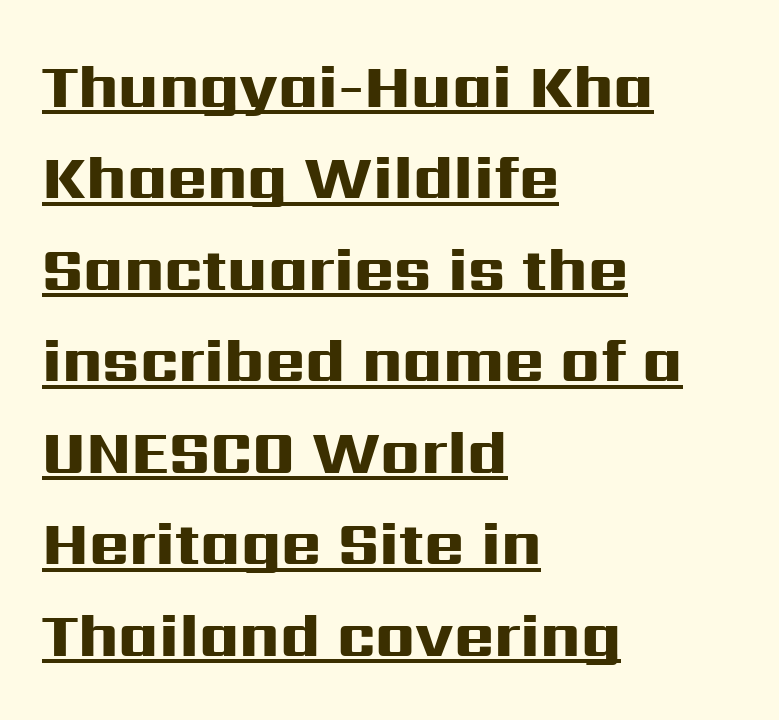
Stroke terminals: plain, sans-serif. The rendering uses natural spacing where letterforms have individual widths. Whoever set this chose a conventional vertical rhythm. The rag falls on the right side of this text block. This is roman type, the default non-slanted kind. The type is set solid horizontally, with unmodified tracking.
